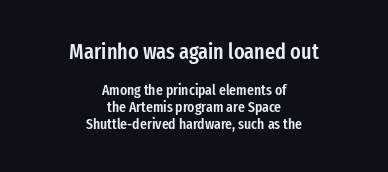
Q: Is the text bold? A: Semi-bold.
Q: Is the text italic (slanted)? A: No, it is upright.
Q: Is the text underlined? A: No.
Q: How is the paragraph aligned? A: Centered.
Q: Is the spacing between letters normal or unusually wide? A: Normal.
Q: Is the spacing between lines tight, normal or loose? A: Tight.
Q: Which block of text is set in a larger size, the first (top) or the second (bottom)? A: The first (top) one.
